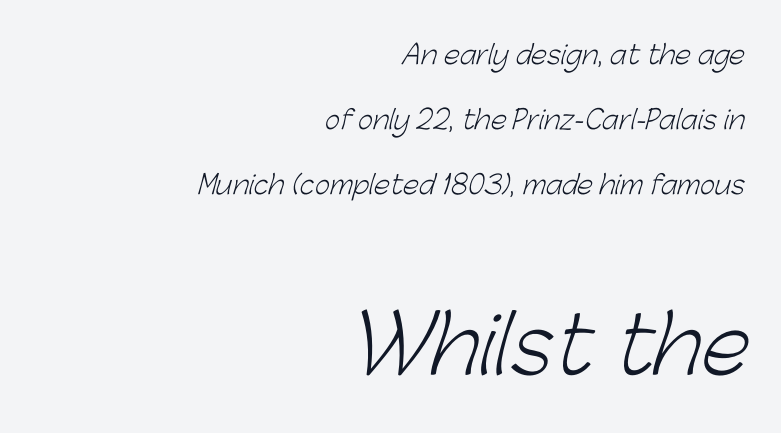
{"serif": "no", "bold": "no", "weight": "light", "width": "normal", "stroke_contrast": "low", "x_height": "medium", "monospaced": "no", "underline": "no", "align": "right", "line_spacing": "loose", "line_spacing_ratio": 2.5, "letter_spacing": "normal", "letter_spacing_em": 0.0, "larger_block": "second", "size_ratio": 3.04, "glyph_px": 79}
